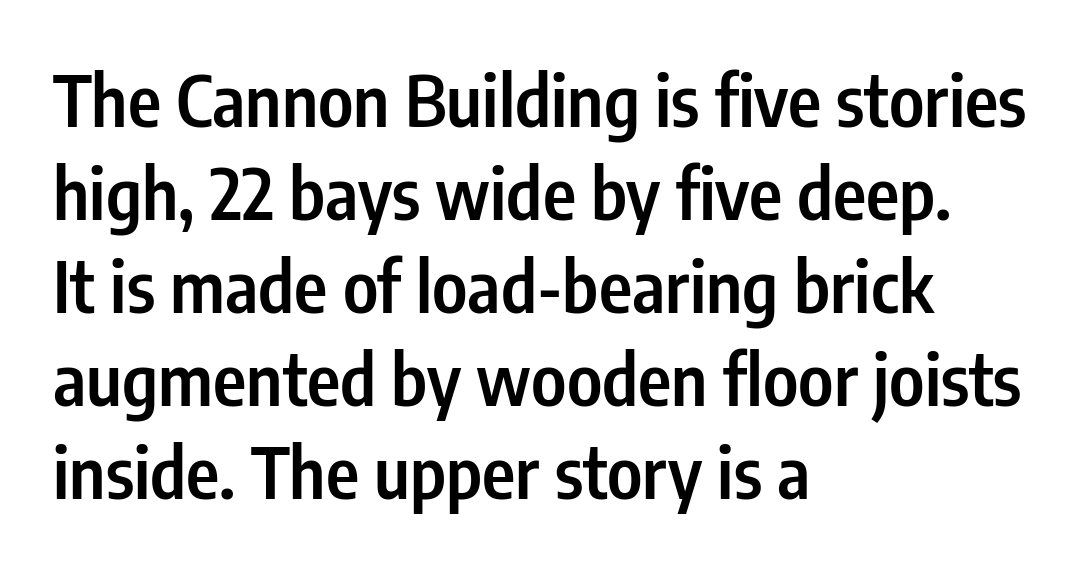
The image shows 71 px semibold, condensed sans-serif type, upright; set left-aligned, normal line spacing (1.31x), normal letter spacing, not underlined; low stroke contrast and a medium x-height.
